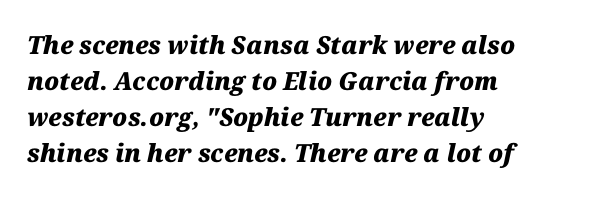
Q: Is the text bold? A: Yes.
Q: Is the text italic (slanted)? A: Yes, it leans right by about 12 degrees.
Q: Is the text underlined? A: No.
Q: How is the paragraph aligned? A: Left-aligned.
Q: Is the spacing between letters normal or unusually wide? A: Normal.
Q: Is the spacing between lines tight, normal or loose? A: Normal.
